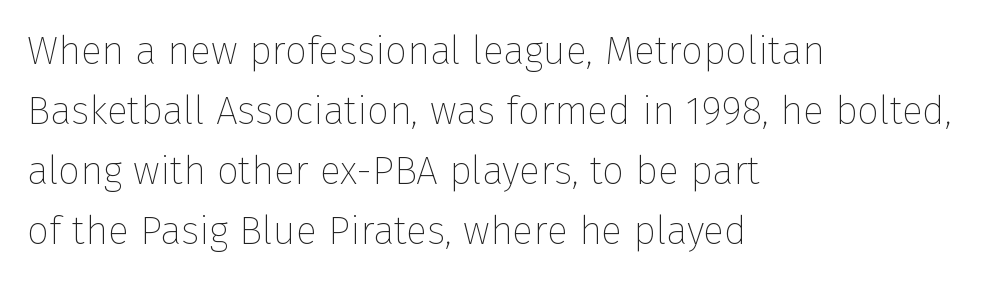
{"serif": "no", "italic": "no", "bold": "no", "weight": "thin", "width": "normal", "stroke_contrast": "low", "x_height": "medium", "monospaced": "no", "underline": "no", "align": "left", "line_spacing": "normal", "line_spacing_ratio": 1.54, "letter_spacing": "normal", "letter_spacing_em": 0.0, "glyph_px": 39}
